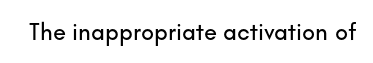
Q: Is the text italic (slanted)? A: No, it is upright.
Q: Is the text underlined? A: No.
Q: Is the spacing between letters normal or unusually wide? A: Normal.
